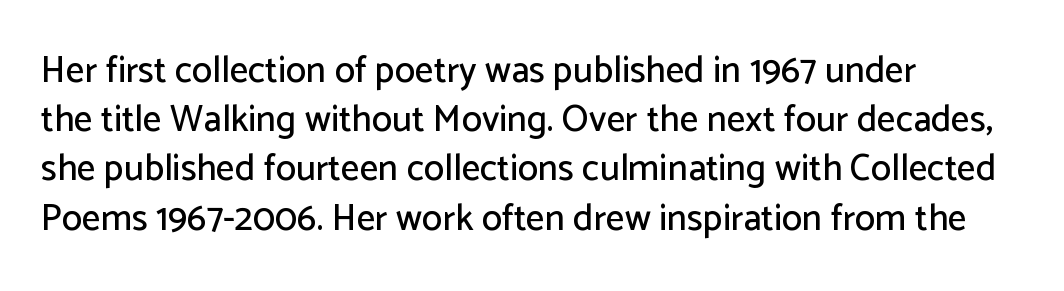
Q: Is the text italic (slanted)? A: No, it is upright.
Q: Is the typeface a serif or a sans-serif typeface? A: Sans-serif.
Q: Is the text underlined? A: No.
Q: How is the paragraph aligned? A: Left-aligned.
Q: Is the spacing between letters normal or unusually wide? A: Normal.
Q: Is the spacing between lines tight, normal or loose? A: Normal.
Q: Width (condensed, normal, or wide)? A: Normal.
Q: Stroke contrast? A: Low.
Q: x-height? A: Medium.
Q: Monospaced? A: No.
